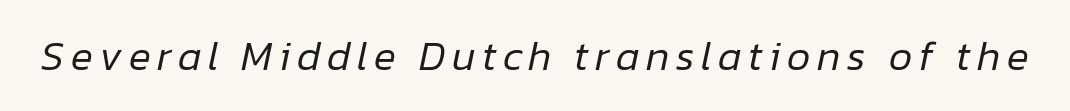
Q: Is the text bold? A: No.
Q: Is the text italic (slanted)? A: Yes, it leans right by about 12 degrees.
Q: Is the text underlined? A: No.
Q: Width (condensed, normal, or wide)? A: Normal.
Q: Stroke contrast? A: Low.
Q: x-height? A: Medium.
Q: Monospaced? A: No.
